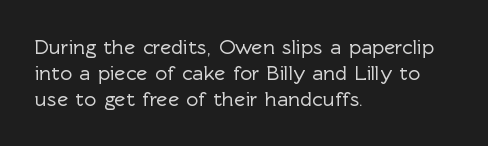
Q: Is the text italic (slanted)? A: No, it is upright.
Q: Is the text underlined? A: No.
Q: How is the paragraph aligned? A: Left-aligned.
Q: Is the spacing between letters normal or unusually wide? A: Normal.
